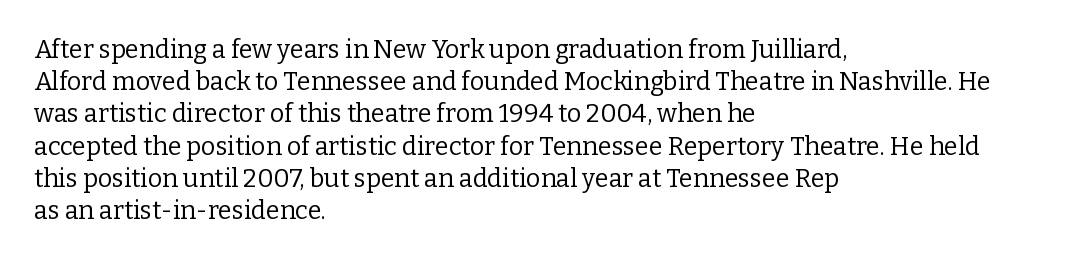
{"italic": "no", "bold": "no", "underline": "no", "align": "left", "line_spacing": "normal", "line_spacing_ratio": 1.29, "letter_spacing": "normal", "letter_spacing_em": 0.0, "glyph_px": 25}
